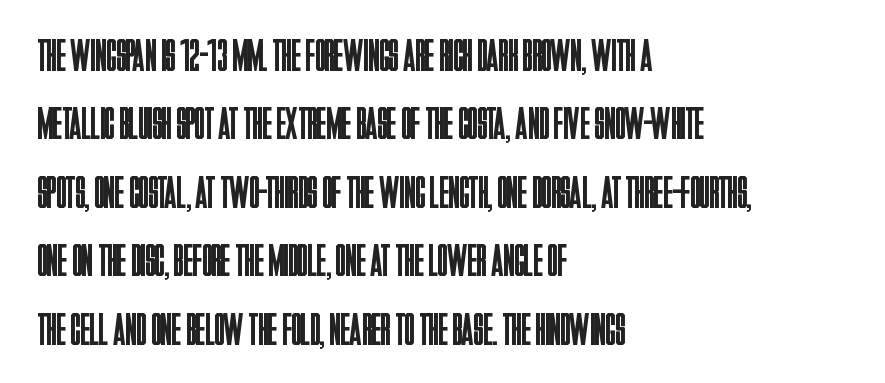
This block has exactly the height ordinary leading produces. Quick note: not italic, upright. The strokes are not fattened; the text isn't bold. Nothing unusual about the tracking: characters are spaced as the font intends. Lines of text with bare space underneath. This rendering uses left alignment, leaving the right contour irregular.
